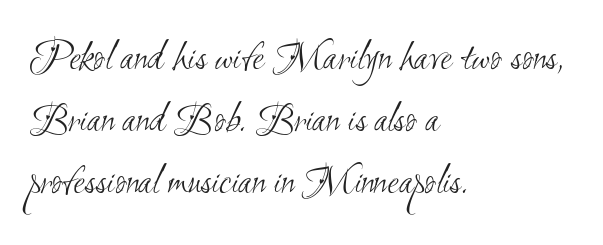
Q: Is the text bold? A: No.
Q: Is the typeface a serif or a sans-serif typeface? A: Sans-serif.
Q: Is the text underlined? A: No.
Q: How is the paragraph aligned? A: Left-aligned.
Q: Is the spacing between letters normal or unusually wide? A: Normal.
Q: Is the spacing between lines tight, normal or loose? A: Normal.
Q: Width (condensed, normal, or wide)? A: Condensed.
Q: Stroke contrast? A: Medium.
Q: x-height? A: Small.
Q: Monospaced? A: No.
